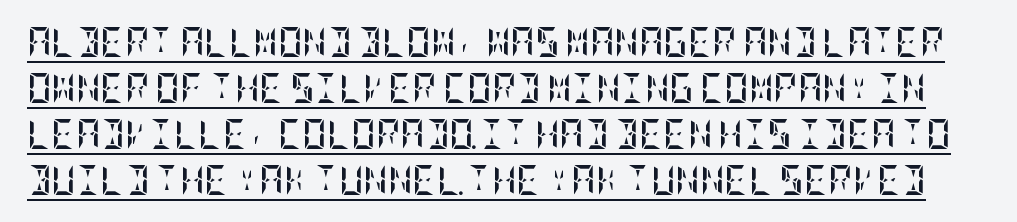
Every stem runs plumb, perpendicular to the baseline. The rows are spaced the way most documents space them. The specimen includes a rule beneath the text block's lines. Compared with an ordinary text face, these strokes are far heavier — a full bold. No extra tracking has been applied to these lines.
